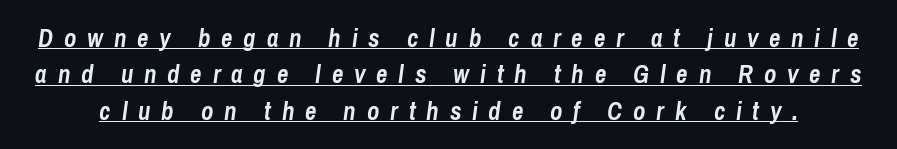
The image shows 25 px bold type, italic (leaning right); set normal line spacing (1.46x), unusually wide letter spacing (+0.43 em), underlined.
